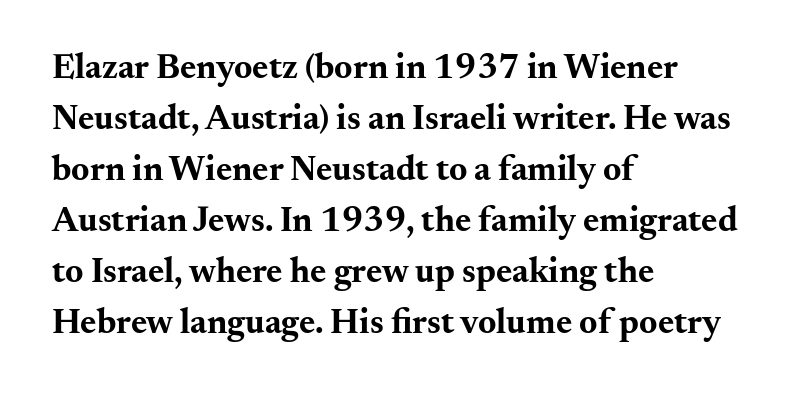
The image shows 35 px bold, wide serif type, upright; set left-aligned, normal line spacing (1.46x), normal letter spacing, not underlined; medium stroke contrast and a small x-height.
